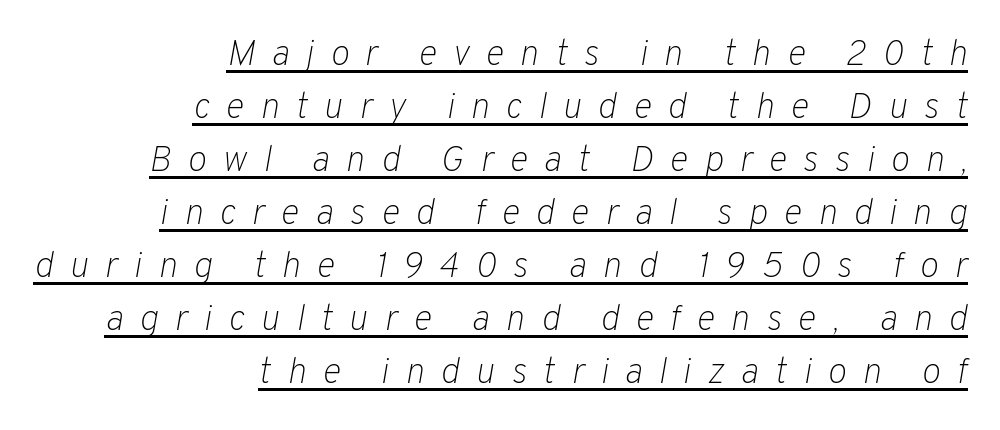
Q: Is the text bold? A: No.
Q: Is the text italic (slanted)? A: Yes, it leans right by about 10 degrees.
Q: Is the text underlined? A: Yes.
Q: How is the paragraph aligned? A: Right-aligned.
Q: Is the spacing between letters normal or unusually wide? A: Unusually wide.
Q: Is the spacing between lines tight, normal or loose? A: Normal.
Q: Width (condensed, normal, or wide)? A: Normal.
Q: Stroke contrast? A: Low.
Q: x-height? A: Medium.
Q: Monospaced? A: No.
